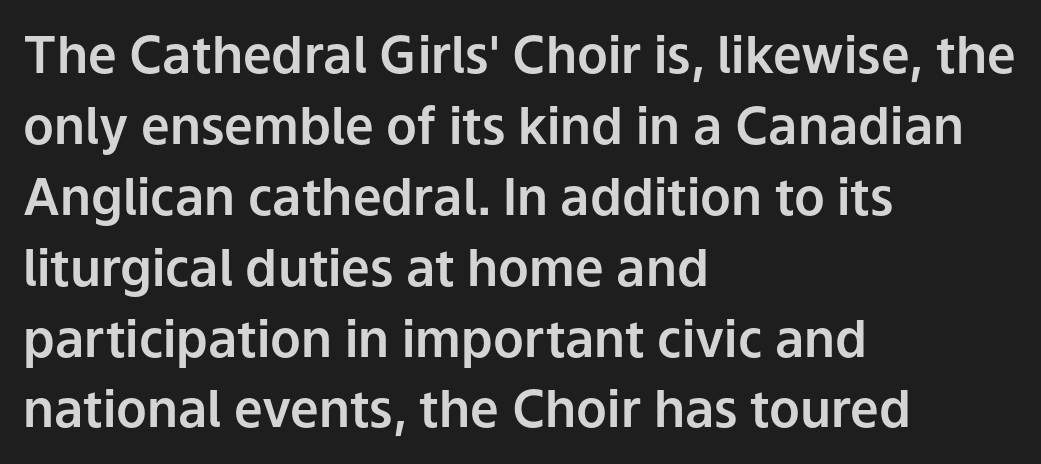
If you measured baseline to baseline, you'd find a middling distance. Alignment: flush left. Looks like regular typesetting: each glyph gets only the width it needs. The lettering holds an erect, upright posture throughout. The tracking reads as untouched default to a designer's eye.
